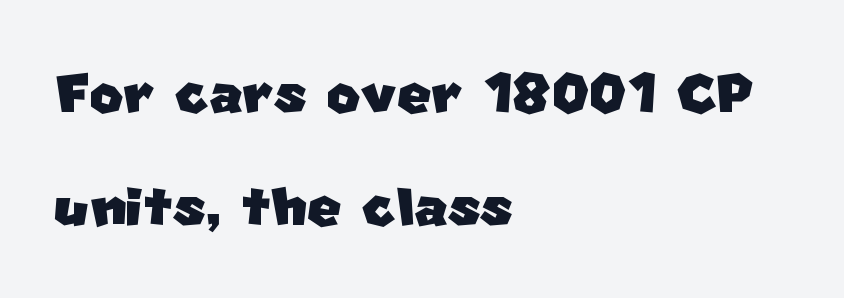
{"serif": "no", "width": "normal", "stroke_contrast": "low", "x_height": "large", "monospaced": "no", "underline": "no", "align": "left", "line_spacing": "normal", "line_spacing_ratio": 1.55, "letter_spacing": "normal", "letter_spacing_em": 0.0, "glyph_px": 73}
